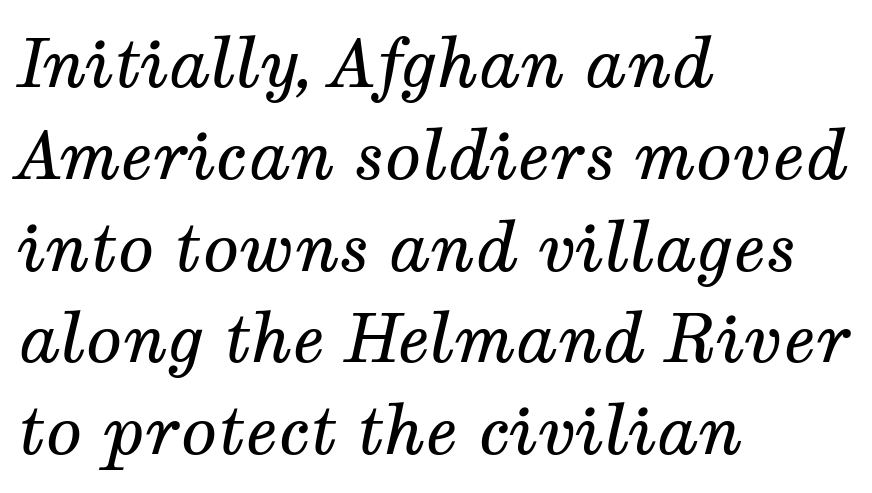
Q: Is the text bold? A: No.
Q: Is the text italic (slanted)? A: Yes, it leans right by about 12 degrees.
Q: Is the typeface a serif or a sans-serif typeface? A: Serif.
Q: Is the text underlined? A: No.
Q: How is the paragraph aligned? A: Left-aligned.
Q: Is the spacing between letters normal or unusually wide? A: Normal.
Q: Is the spacing between lines tight, normal or loose? A: Normal.
Q: Width (condensed, normal, or wide)? A: Normal.
Q: Stroke contrast? A: Medium.
Q: x-height? A: Medium.
Q: Monospaced? A: No.
